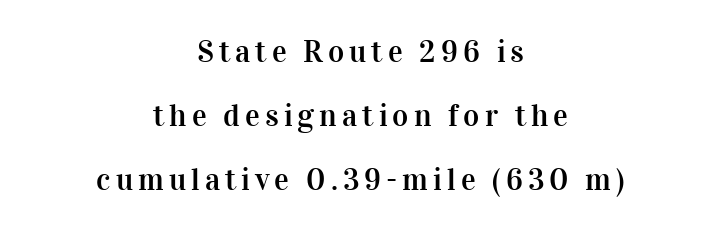
The image shows 31 px serif type, upright; set centered, loose line spacing (2.06x), not underlined; high stroke contrast and a medium x-height.
